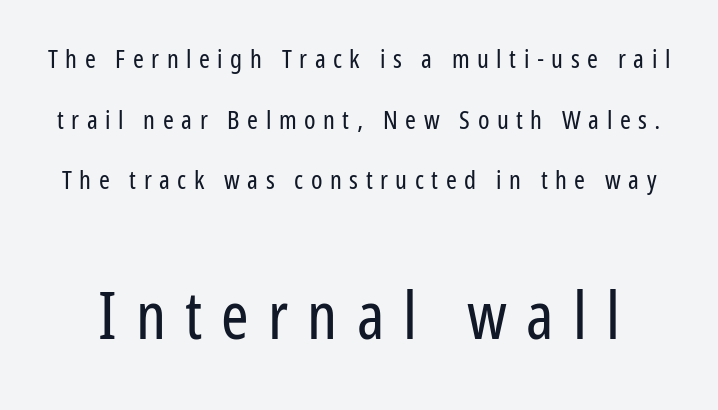
{"serif": "no", "italic": "no", "bold": "no", "weight": "regular", "width": "condensed", "stroke_contrast": "low", "x_height": "medium", "monospaced": "no", "underline": "no", "line_spacing": "loose", "line_spacing_ratio": 2.33, "letter_spacing": "wide", "letter_spacing_em": 0.29, "larger_block": "second", "size_ratio": 2.54, "glyph_px": 66}
